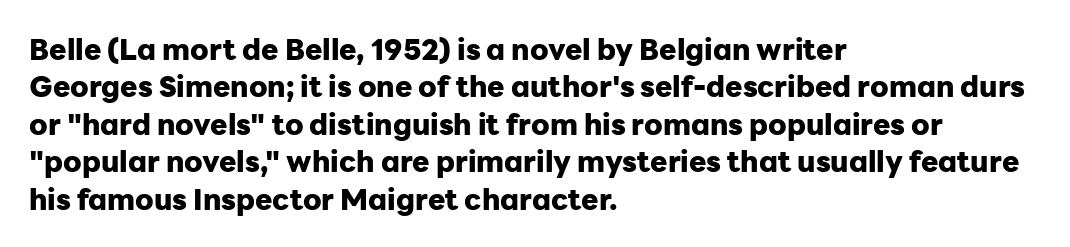
The image shows 29 px heavy sans-serif type, upright; set left-aligned, normal line spacing (1.29x), normal letter spacing, not underlined; low stroke contrast and a medium x-height.
